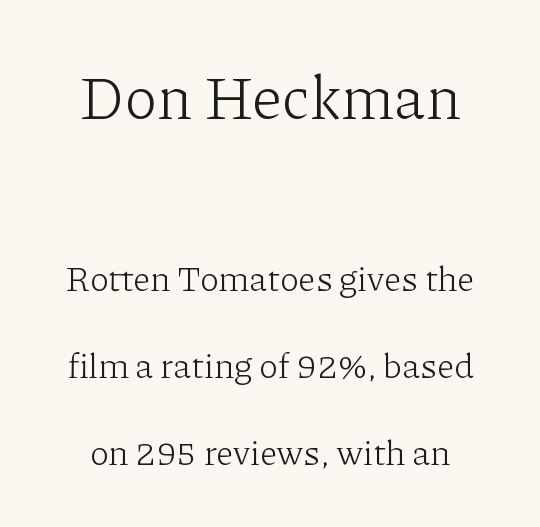
Q: Is the text bold? A: No.
Q: Is the text italic (slanted)? A: No, it is upright.
Q: Is the typeface a serif or a sans-serif typeface? A: Serif.
Q: Is the text underlined? A: No.
Q: Is the spacing between letters normal or unusually wide? A: Normal.
Q: Is the spacing between lines tight, normal or loose? A: Loose.
Q: Which block of text is set in a larger size, the first (top) or the second (bottom)? A: The first (top) one.
Q: Width (condensed, normal, or wide)? A: Normal.
Q: Stroke contrast? A: Low.
Q: x-height? A: Medium.
Q: Monospaced? A: No.
